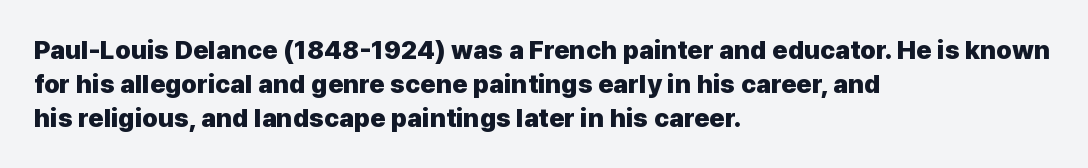
Q: Is the text bold? A: Yes.
Q: Is the text italic (slanted)? A: No, it is upright.
Q: Is the text underlined? A: No.
Q: How is the paragraph aligned? A: Left-aligned.
Q: Is the spacing between letters normal or unusually wide? A: Normal.
Q: Is the spacing between lines tight, normal or loose? A: Normal.
